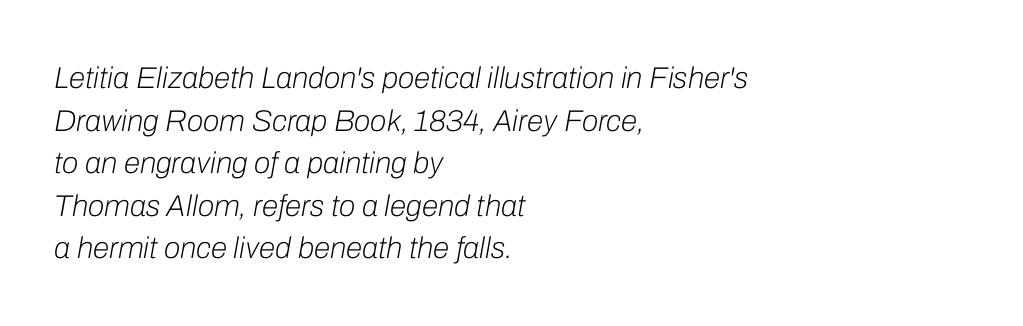
The image shows 30 px light type, italic (leaning right); set left-aligned, normal line spacing (1.42x), normal letter spacing, not underlined; low stroke contrast and a medium x-height.
